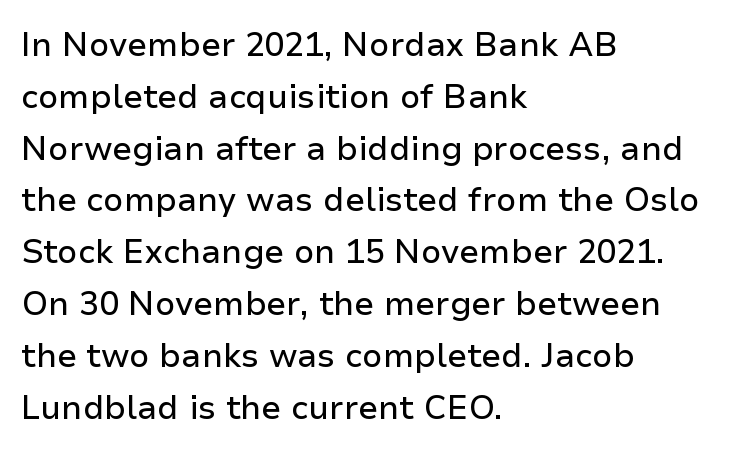
Q: Is the text italic (slanted)? A: No, it is upright.
Q: Is the typeface a serif or a sans-serif typeface? A: Sans-serif.
Q: Is the text underlined? A: No.
Q: How is the paragraph aligned? A: Left-aligned.
Q: Is the spacing between letters normal or unusually wide? A: Normal.
Q: Is the spacing between lines tight, normal or loose? A: Normal.
Q: Width (condensed, normal, or wide)? A: Normal.
Q: Stroke contrast? A: Low.
Q: x-height? A: Medium.
Q: Monospaced? A: No.
